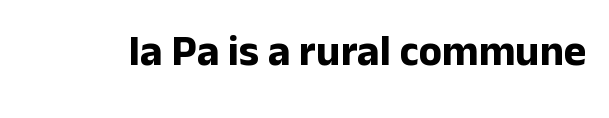
I'd call this a sans setting — the letters go barefoot. It's the straight-up-and-down kind of type. This rendering leaves character spacing at its baseline value. The face used here is proportionally spaced, like ordinary book or web type. Heft: maximum for text — a bold. Clear beneath every line of the passage.
